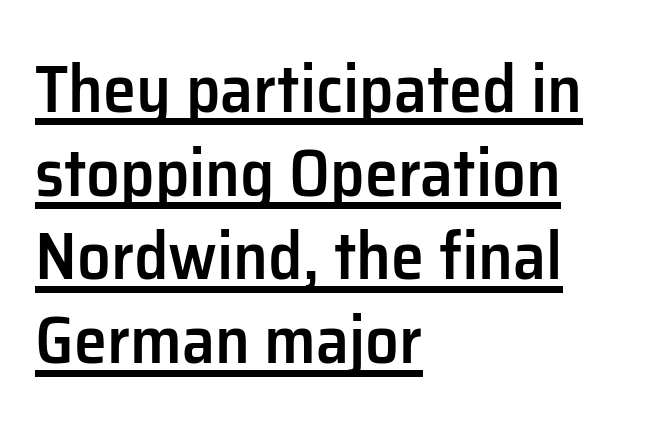
Q: Is the text bold? A: Semi-bold.
Q: Is the text italic (slanted)? A: No, it is upright.
Q: Is the typeface a serif or a sans-serif typeface? A: Sans-serif.
Q: Is the text underlined? A: Yes.
Q: How is the paragraph aligned? A: Left-aligned.
Q: Is the spacing between letters normal or unusually wide? A: Normal.
Q: Is the spacing between lines tight, normal or loose? A: Normal.
Q: Width (condensed, normal, or wide)? A: Normal.
Q: Stroke contrast? A: Low.
Q: x-height? A: Medium.
Q: Monospaced? A: No.
